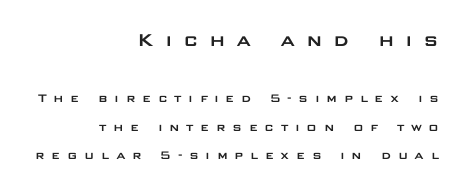
This is the regular roman posture of the typeface. The line texture is sparse and dotted thanks to wide tracking. The setting favours the right margin, as signatures and pull-quotes sometimes do. The specimen omits any rule beneath the text block's lines. Between these two stacked blocks, the higher one wins on size.
